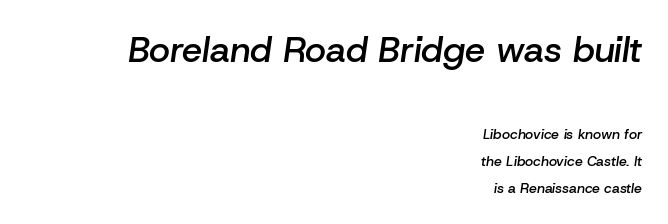
The image shows 36 px semibold type, italic (leaning right); set right-aligned, loose line spacing (1.94x), normal letter spacing, not underlined; the first (top) block is 2.57x larger; low stroke contrast and a medium x-height.
